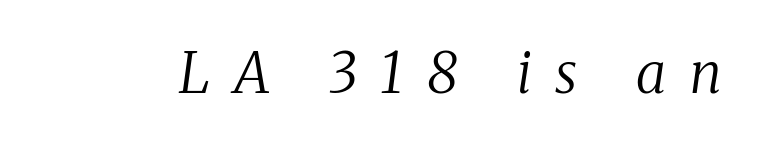
Q: Is the text bold? A: No.
Q: Is the text italic (slanted)? A: Yes, it leans right by about 8 degrees.
Q: Is the typeface a serif or a sans-serif typeface? A: Serif.
Q: Is the text underlined? A: No.
Q: Is the spacing between letters normal or unusually wide? A: Unusually wide.
Q: Width (condensed, normal, or wide)? A: Normal.
Q: Stroke contrast? A: Medium.
Q: x-height? A: Medium.
Q: Monospaced? A: No.
